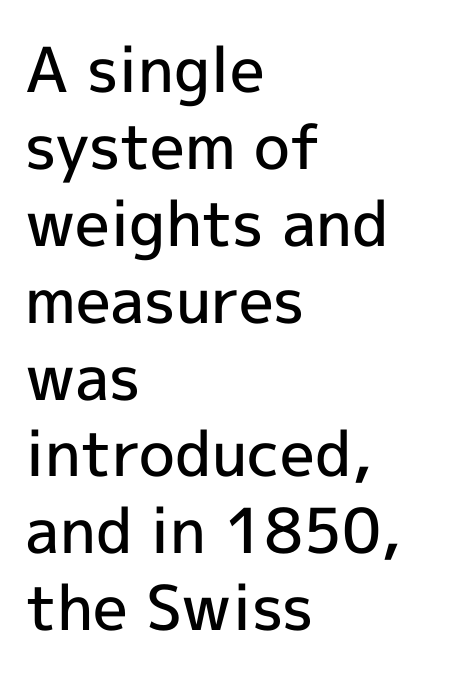
The image shows 62 px semibold sans-serif type, upright; set left-aligned, line spacing 1.24x, normal letter spacing, not underlined; a medium x-height.
